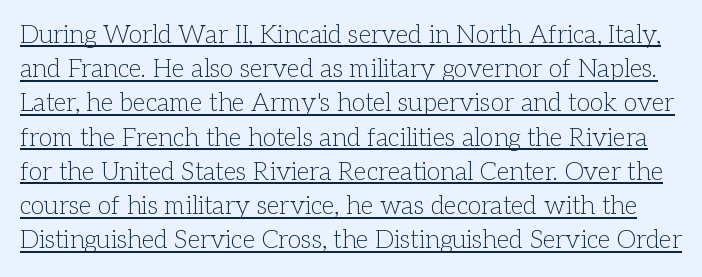
{"italic": "no", "bold": "no", "underline": "yes", "line_spacing": "normal", "line_spacing_ratio": 1.37, "letter_spacing": "normal", "letter_spacing_em": 0.0, "glyph_px": 25}
